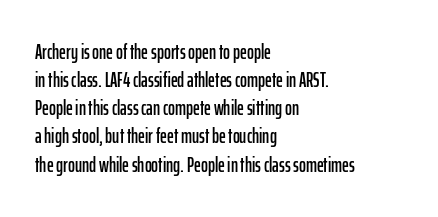
Teacher's note: observe the even left margin — that is flush-left alignment. No italicization has been applied; the sample stays upright. Clear beneath every line of the passage. Honestly, the letter spacing is just normal — you wouldn't notice it. A typesetter would call this leading conventional body-copy spacing.
